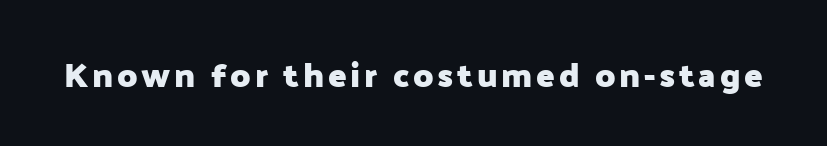
Q: Is the text bold? A: Yes.
Q: Is the text italic (slanted)? A: No, it is upright.
Q: Is the typeface a serif or a sans-serif typeface? A: Sans-serif.
Q: Is the text underlined? A: No.
Q: Width (condensed, normal, or wide)? A: Normal.
Q: Stroke contrast? A: Low.
Q: x-height? A: Medium.
Q: Monospaced? A: No.
